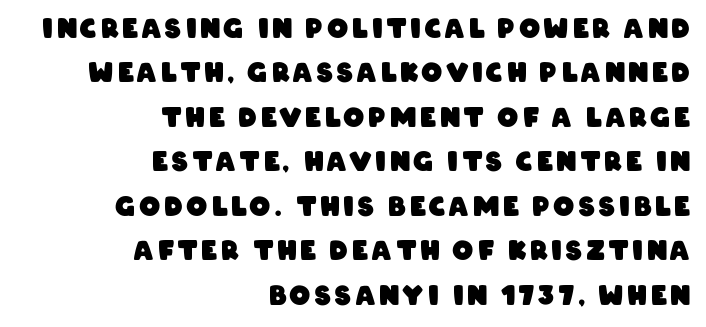
The image shows 26 px bold type; set right-aligned, line spacing 1.71x, not underlined.
